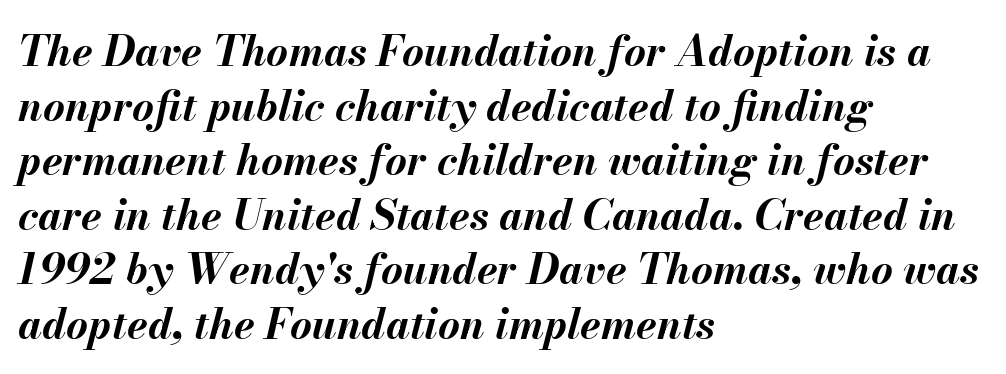
Q: Is the text bold? A: Yes.
Q: Is the text italic (slanted)? A: Yes, it leans right by about 13 degrees.
Q: Is the text underlined? A: No.
Q: How is the paragraph aligned? A: Left-aligned.
Q: Is the spacing between letters normal or unusually wide? A: Normal.
Q: Is the spacing between lines tight, normal or loose? A: Normal.
Q: Width (condensed, normal, or wide)? A: Normal.
Q: Stroke contrast? A: Medium.
Q: x-height? A: Small.
Q: Monospaced? A: No.
